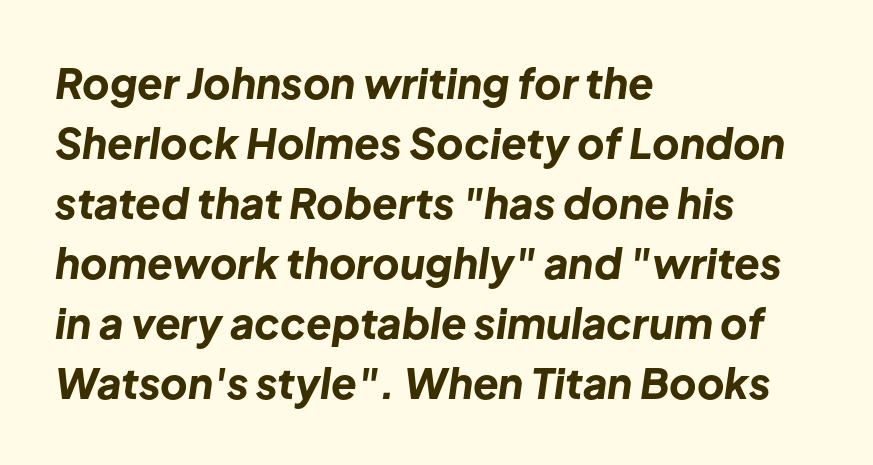
The image shows 42 px bold type, italic (leaning right); set left-aligned, normal line spacing (1.43x), normal letter spacing, not underlined; low stroke contrast and a medium x-height.
